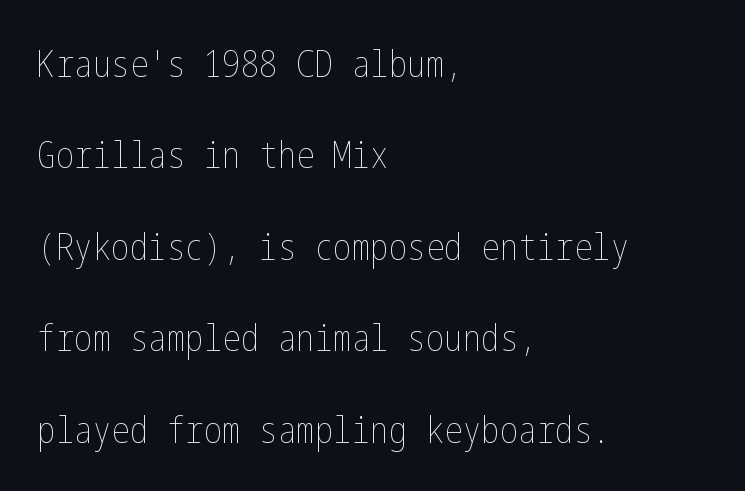
You could call the tracking neutral — neither tight nor loose. Line starts are locked; line ends wander. Honestly, the rows look like they've been pulled way apart. Honestly, there is no underline to notice here at all. No extra ink here — the face is not bold. This is roman type, the default non-slanted kind.
